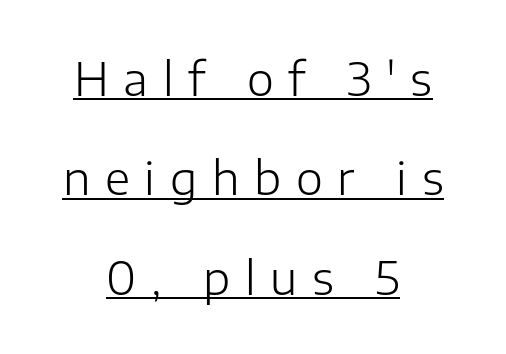
These glyphs show unthickened strokes, regular width or finer. This is roman type, the default non-slanted kind. The passage shown stacks its lines with a broad gap. Classification — sans serif.
